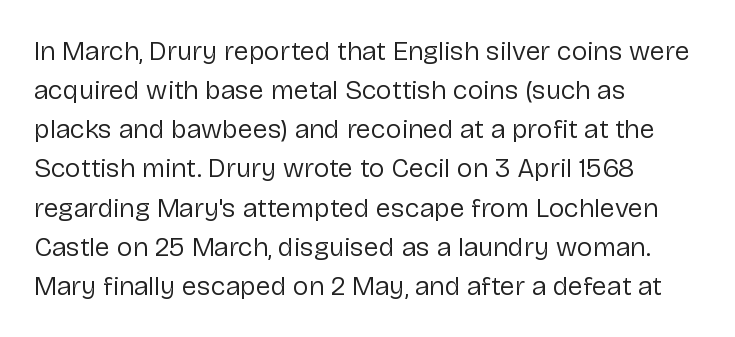
{"italic": "no", "bold": "no", "underline": "no", "align": "left", "line_spacing": "normal", "line_spacing_ratio": 1.45, "letter_spacing": "normal", "letter_spacing_em": 0.0, "glyph_px": 27}
